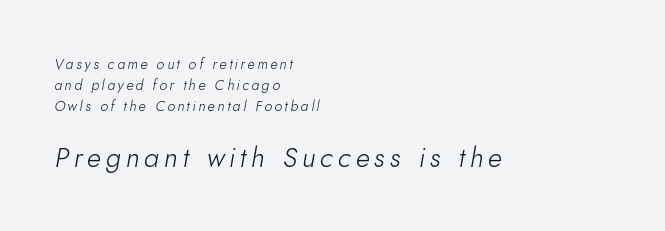
Stroke mass is kept to a normal reading level or below. Type without underlining. Slant detected: the letters are inclined. Is the lower block the larger one? Yes — the lower block carries the bigger type.
